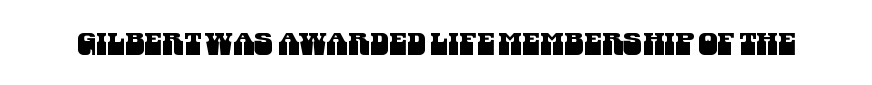
{"serif": "no", "width": "condensed", "stroke_contrast": "medium", "x_height": "large", "monospaced": "no", "underline": "no", "letter_spacing": "normal", "letter_spacing_em": 0.0, "glyph_px": 31}
